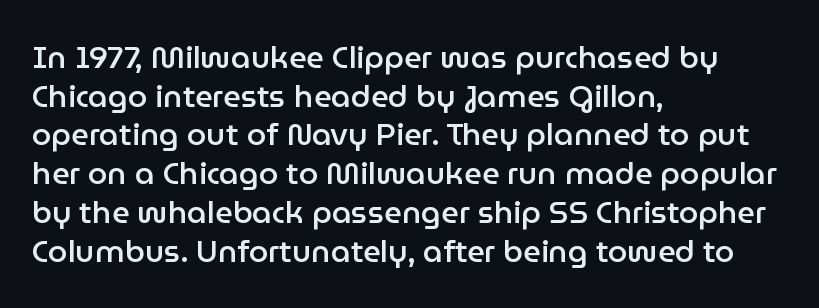
{"serif": "no", "italic": "no", "bold": "semi", "weight": "semibold", "width": "normal", "stroke_contrast": "low", "x_height": "medium", "monospaced": "no", "underline": "no", "align": "left", "line_spacing": "normal", "line_spacing_ratio": 1.25, "letter_spacing": "normal", "letter_spacing_em": 0.0, "glyph_px": 31}
